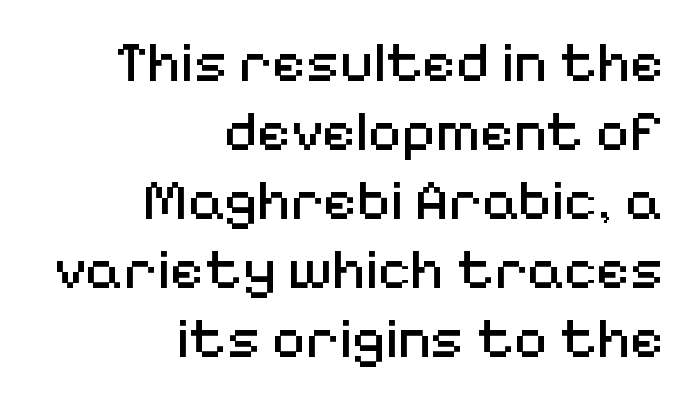
Serifs: no, the terminals of the letterforms are clean. Leftover space on each line is placed entirely before the opening word. Varying glyph widths throughout — classic text-font behaviour. Compared with typical body copy, the letter spacing here is the same. No word sits above an underline.
